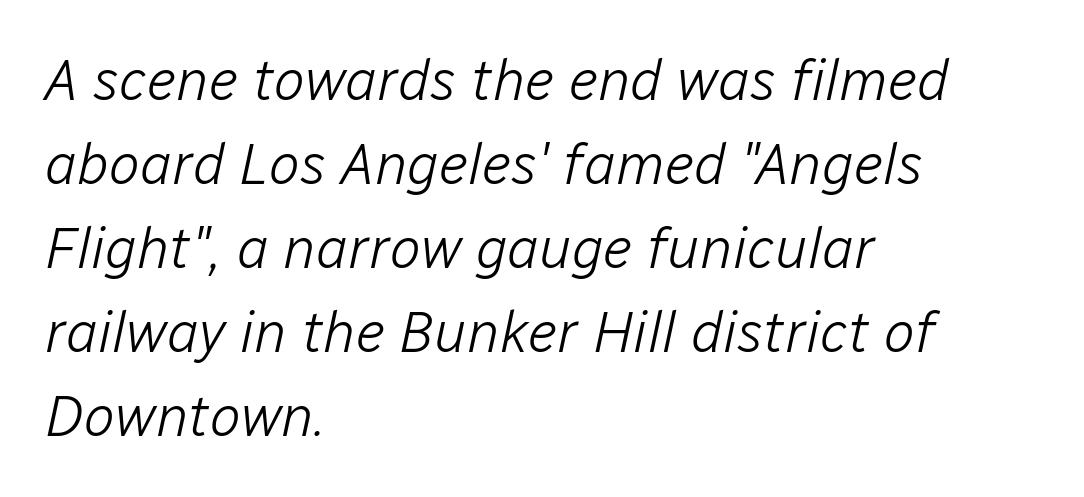
Q: Is the text bold? A: No.
Q: Is the text italic (slanted)? A: Yes, it leans right by about 12 degrees.
Q: Is the text underlined? A: No.
Q: How is the paragraph aligned? A: Left-aligned.
Q: Is the spacing between letters normal or unusually wide? A: Normal.
Q: Is the spacing between lines tight, normal or loose? A: Normal.
Q: Width (condensed, normal, or wide)? A: Normal.
Q: Stroke contrast? A: Low.
Q: x-height? A: Medium.
Q: Monospaced? A: No.
